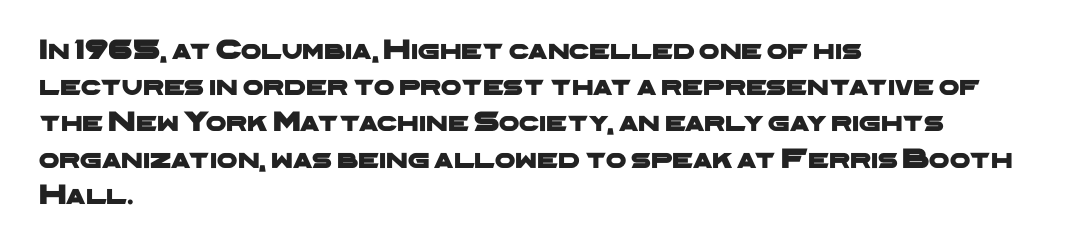
These lines keep a tight, regular rhythm from letter to letter. Has an underline been added? It has not. You can tell from the bare stems that sans-serif type was used. The lines are quadded left. The designer left line spacing at the default.
